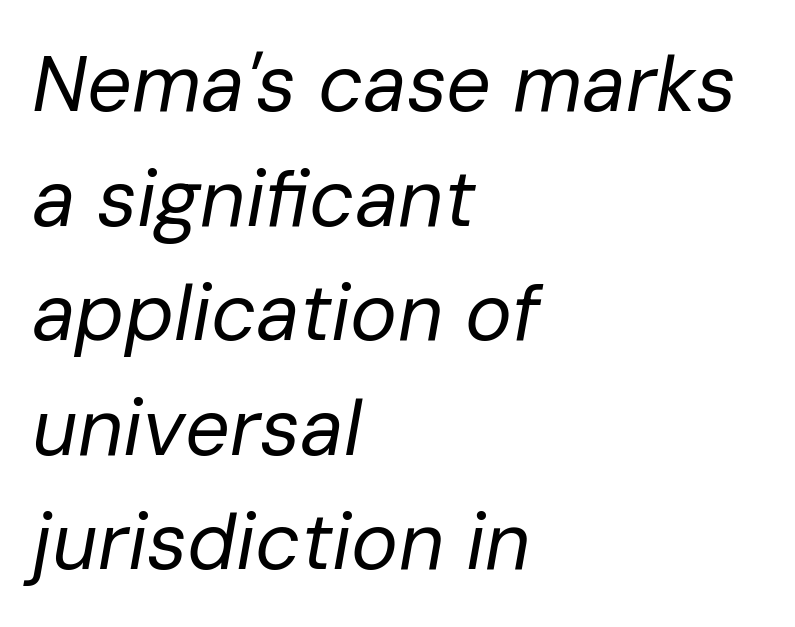
The rendering uses natural spacing where letterforms have individual widths. This sample is left-justified, so line endings fall wherever the words run out. How would I describe the line gaps? Plain and ordinary. Words appear dense and cohesive because spacing is normal. Yep, that's italic — everything's leaning.
